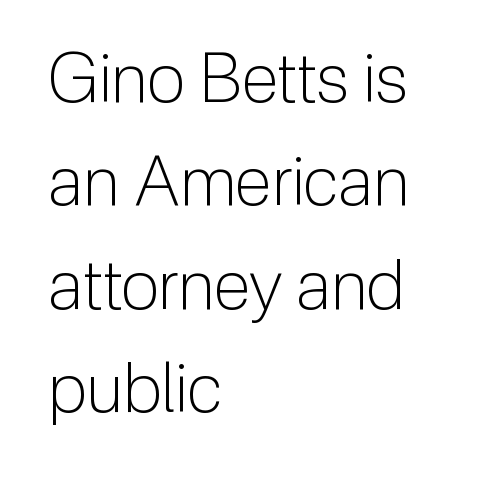
The image shows 69 px light sans-serif type, upright; set left-aligned, normal line spacing (1.5x), normal letter spacing, not underlined; low stroke contrast and a medium x-height.
